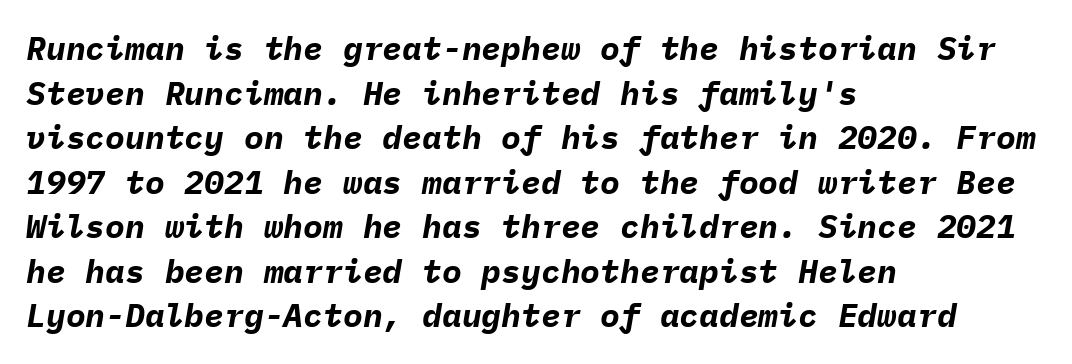
{"italic": "yes", "lean": "right", "slant_degrees": 9, "bold": "yes", "weight": "bold", "width": "normal", "stroke_contrast": "low", "x_height": "medium", "monospaced": "yes", "underline": "no", "align": "left", "line_spacing": "normal", "line_spacing_ratio": 1.35, "letter_spacing": "normal", "letter_spacing_em": 0.0, "glyph_px": 33}
